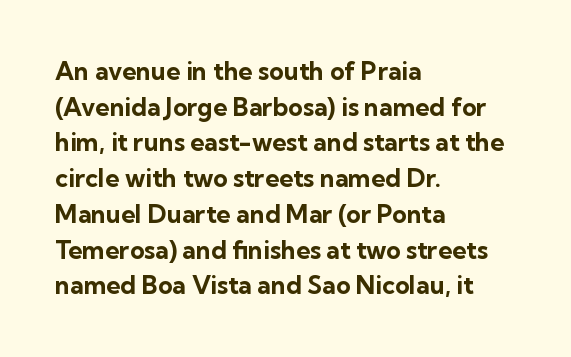
The image shows 25 px bold type, upright; set left-aligned, normal line spacing (1.43x), normal letter spacing, not underlined.
